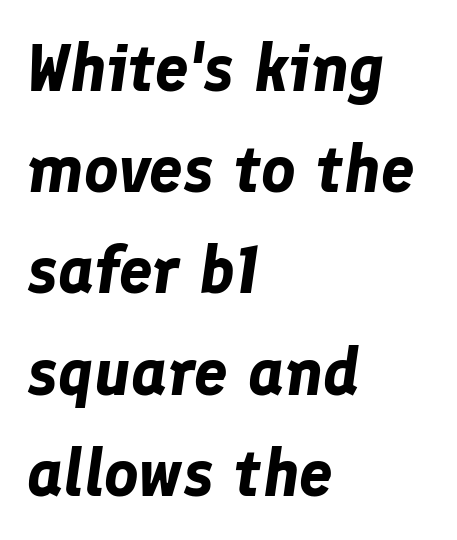
{"italic": "yes", "lean": "right", "slant_degrees": 8, "bold": "yes", "weight": "bold", "width": "normal", "stroke_contrast": "low", "x_height": "medium", "monospaced": "no", "underline": "no", "align": "left", "line_spacing": "normal", "line_spacing_ratio": 1.51, "letter_spacing": "normal", "letter_spacing_em": 0.0, "glyph_px": 67}
